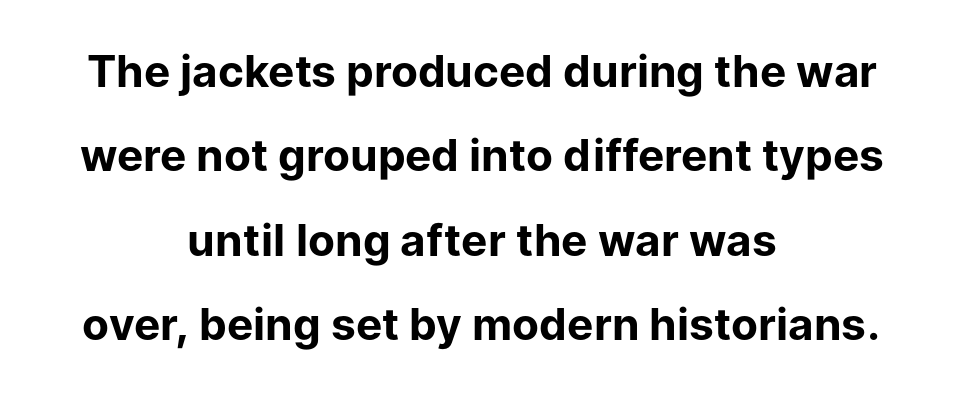
The image shows 44 px bold sans-serif type, upright; set centered, loose line spacing (1.92x), normal letter spacing, not underlined; low stroke contrast and a medium x-height.
